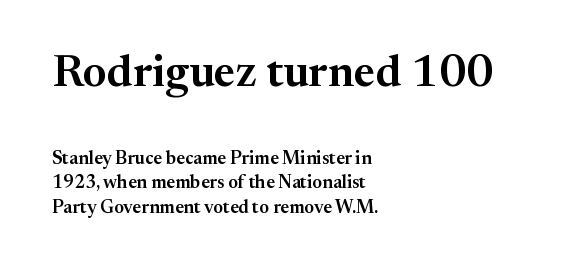
A typesetter would call this leading conventional body-copy spacing. Standard letterfit; no display-style spreading of the glyphs. The passage shown begins with its larger block and ends with its smaller one. No word sits above an underline. Unlike italic type, these characters show no tilt at all.
